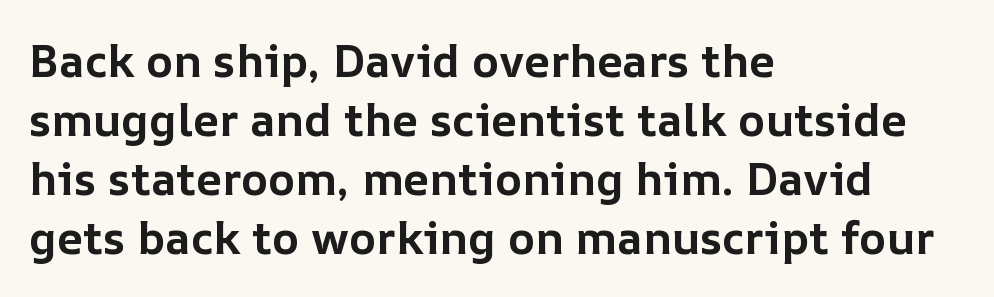
{"italic": "no", "bold": "yes", "weight": "bold", "width": "normal", "stroke_contrast": "low", "x_height": "medium", "monospaced": "no", "underline": "no", "align": "left", "line_spacing": "normal", "line_spacing_ratio": 1.31, "letter_spacing": "normal", "letter_spacing_em": 0.0, "glyph_px": 45}
